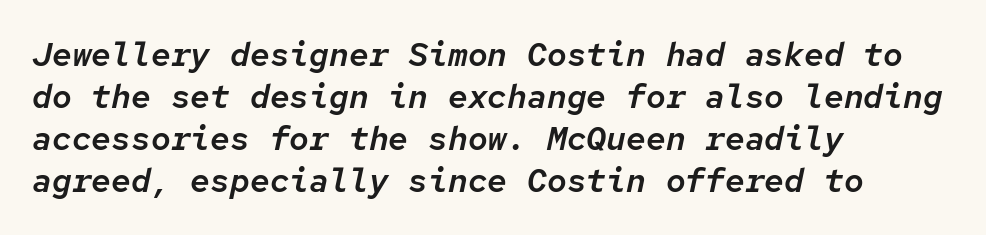
Inter-character spacing is left at the font's built-in metrics. Decoration check: the copy has no underline. Looking at the ascenders, they clearly lean. Is there much room between lines? A standard amount, neither cramped nor airy.
